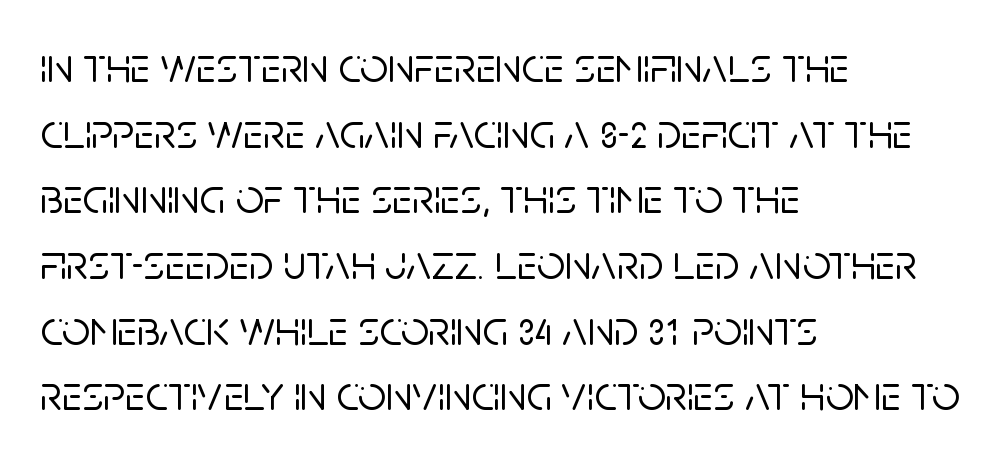
{"serif": "no", "italic": "no", "width": "normal", "stroke_contrast": "low", "x_height": "large", "monospaced": "no", "underline": "no", "align": "left", "line_spacing": "normal", "line_spacing_ratio": 1.34, "letter_spacing": "normal", "letter_spacing_em": 0.0, "glyph_px": 49}
